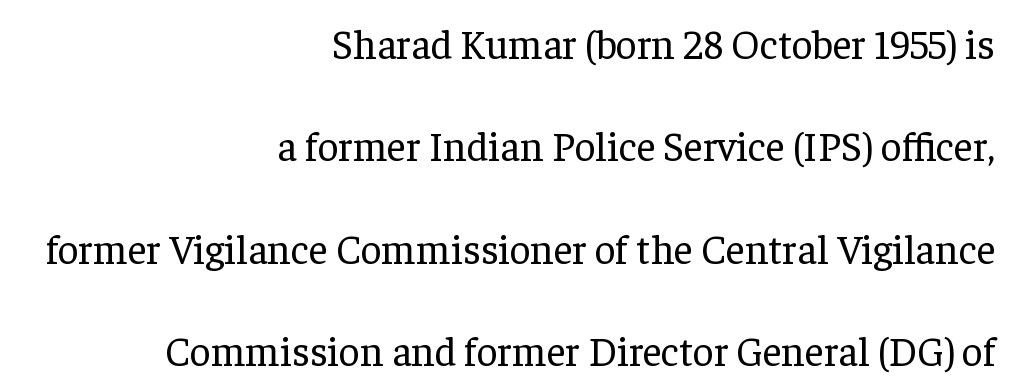
{"serif": "yes", "italic": "no", "bold": "no", "weight": "regular", "width": "normal", "stroke_contrast": "low", "x_height": "medium", "monospaced": "no", "underline": "no", "align": "right", "line_spacing": "loose", "line_spacing_ratio": 2.5, "letter_spacing": "normal", "letter_spacing_em": 0.0, "glyph_px": 41}
